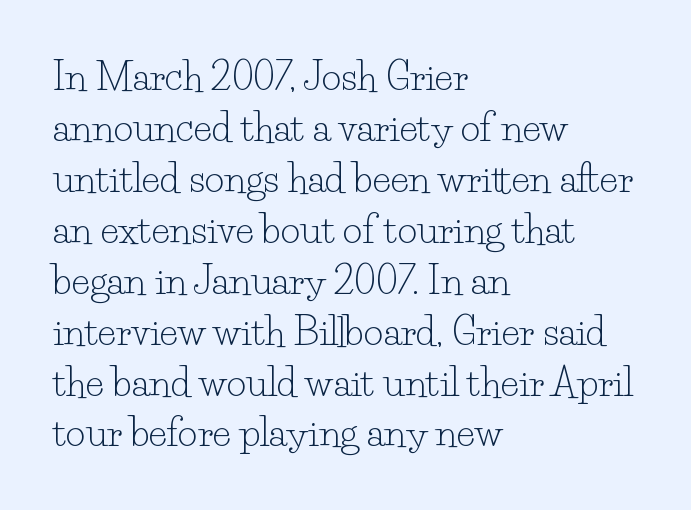
Caption: face not bold, strokes unweighted. Quick note: not italic, upright. How are the letters spaced? Ordinarily, with no added tracking. The rendering uses natural spacing where letterforms have individual widths.
